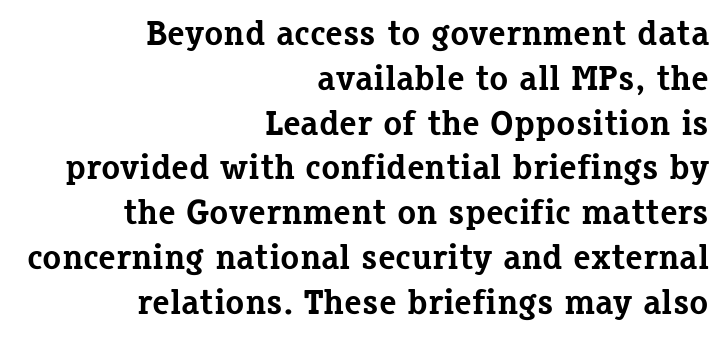
Q: Is the text bold? A: Yes.
Q: Is the text italic (slanted)? A: No, it is upright.
Q: Is the typeface a serif or a sans-serif typeface? A: Serif.
Q: Is the text underlined? A: No.
Q: How is the paragraph aligned? A: Right-aligned.
Q: Is the spacing between letters normal or unusually wide? A: Normal.
Q: Is the spacing between lines tight, normal or loose? A: Normal.
Q: Width (condensed, normal, or wide)? A: Normal.
Q: Stroke contrast? A: Low.
Q: x-height? A: Medium.
Q: Monospaced? A: No.
